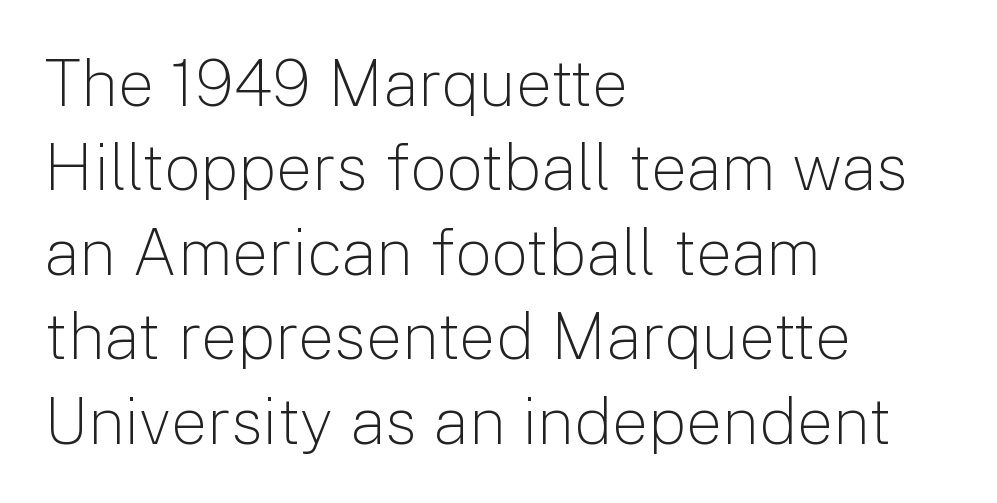
Q: Is the text bold? A: No.
Q: Is the text italic (slanted)? A: No, it is upright.
Q: Is the typeface a serif or a sans-serif typeface? A: Sans-serif.
Q: Is the text underlined? A: No.
Q: How is the paragraph aligned? A: Left-aligned.
Q: Is the spacing between letters normal or unusually wide? A: Normal.
Q: Is the spacing between lines tight, normal or loose? A: Normal.
Q: Width (condensed, normal, or wide)? A: Normal.
Q: Stroke contrast? A: Low.
Q: x-height? A: Medium.
Q: Monospaced? A: No.
